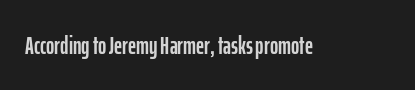
The image shows 25 px text type, upright; set normal letter spacing, not underlined.
